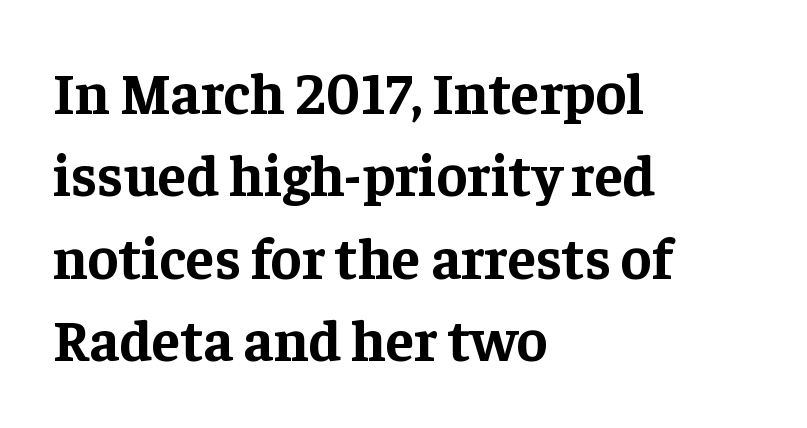
The image shows 58 px bold serif type, upright; set left-aligned, normal line spacing (1.42x), normal letter spacing, not underlined; low stroke contrast and a medium x-height.
